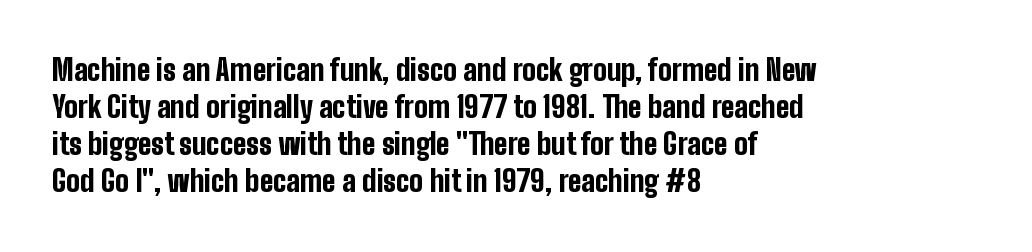
Q: Is the text bold? A: Yes.
Q: Is the text italic (slanted)? A: No, it is upright.
Q: Is the typeface a serif or a sans-serif typeface? A: Sans-serif.
Q: Is the text underlined? A: No.
Q: How is the paragraph aligned? A: Left-aligned.
Q: Is the spacing between letters normal or unusually wide? A: Normal.
Q: Is the spacing between lines tight, normal or loose? A: Normal.
Q: Width (condensed, normal, or wide)? A: Condensed.
Q: Stroke contrast? A: Low.
Q: x-height? A: Medium.
Q: Monospaced? A: No.
